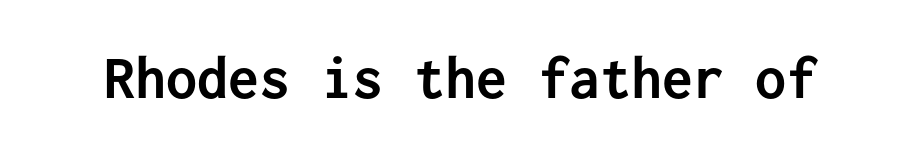
The image shows 62 px semibold sans-serif type, upright, monospaced; set normal letter spacing, not underlined; low stroke contrast and a medium x-height.
